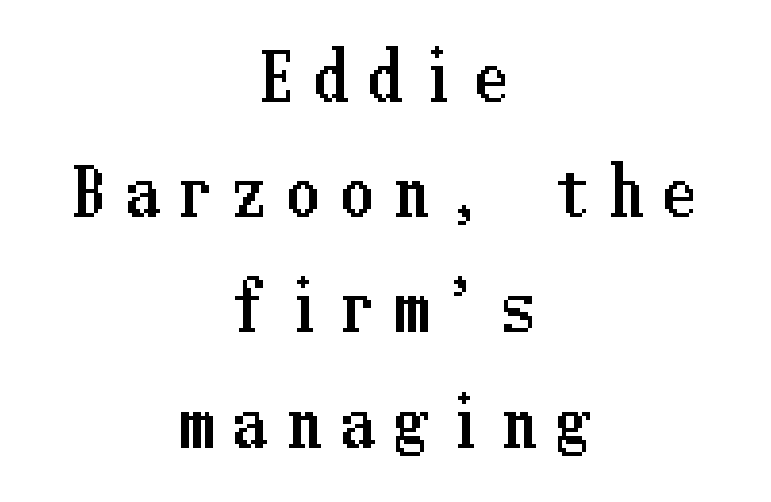
Q: Is the text italic (slanted)? A: No, it is upright.
Q: Is the text underlined? A: No.
Q: How is the paragraph aligned? A: Centered.
Q: Is the spacing between letters normal or unusually wide? A: Unusually wide.
Q: Width (condensed, normal, or wide)? A: Condensed.
Q: Stroke contrast? A: Low.
Q: x-height? A: Medium.
